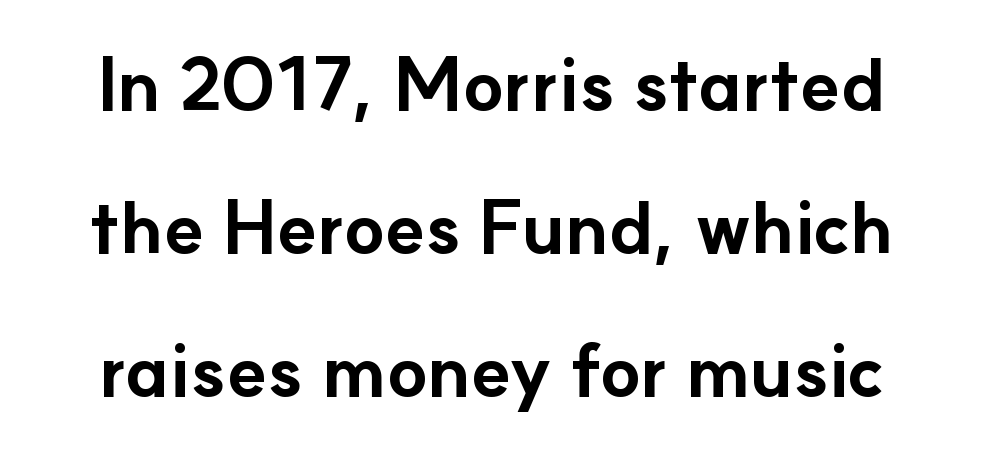
The image shows 74 px bold sans-serif type, upright; set loose line spacing (1.93x), normal letter spacing, not underlined; low stroke contrast and a small x-height.
